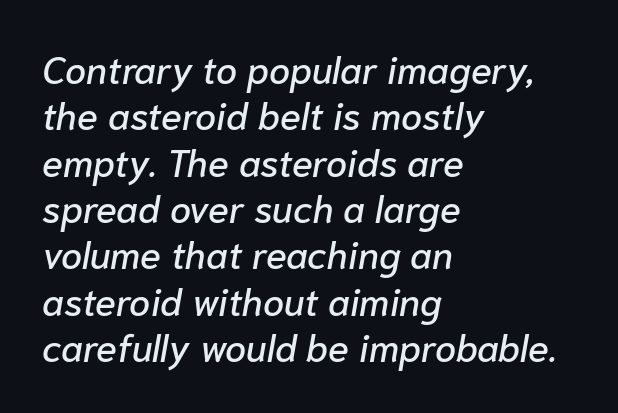
{"italic": "yes", "lean": "right", "slant_degrees": 10, "width": "normal", "stroke_contrast": "low", "x_height": "medium", "monospaced": "no", "underline": "no", "align": "left", "line_spacing_ratio": 1.22, "letter_spacing": "normal", "letter_spacing_em": 0.0, "glyph_px": 38}
